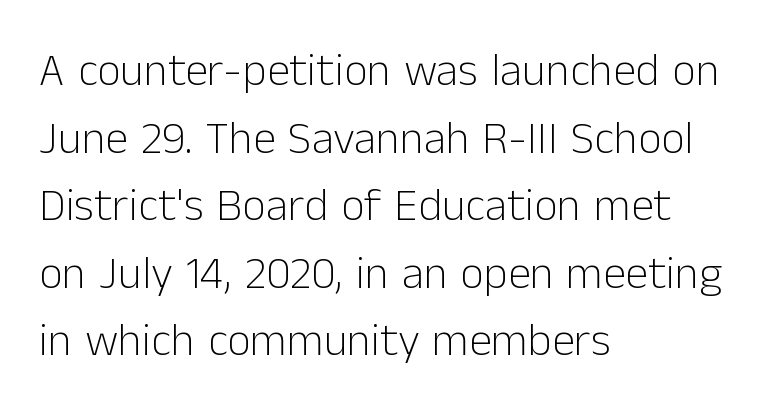
The image shows 46 px light sans-serif type, upright; set left-aligned, normal line spacing (1.47x), normal letter spacing, not underlined; low stroke contrast and a medium x-height.
